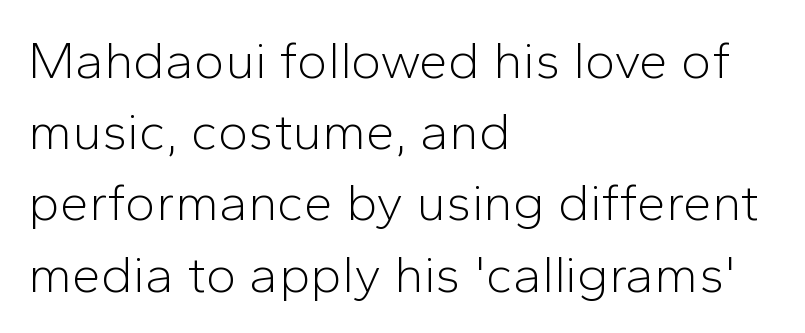
Q: Is the text bold? A: No.
Q: Is the text italic (slanted)? A: No, it is upright.
Q: Is the typeface a serif or a sans-serif typeface? A: Sans-serif.
Q: Is the text underlined? A: No.
Q: How is the paragraph aligned? A: Left-aligned.
Q: Is the spacing between letters normal or unusually wide? A: Normal.
Q: Is the spacing between lines tight, normal or loose? A: Normal.
Q: Width (condensed, normal, or wide)? A: Normal.
Q: Stroke contrast? A: Low.
Q: x-height? A: Medium.
Q: Monospaced? A: No.
